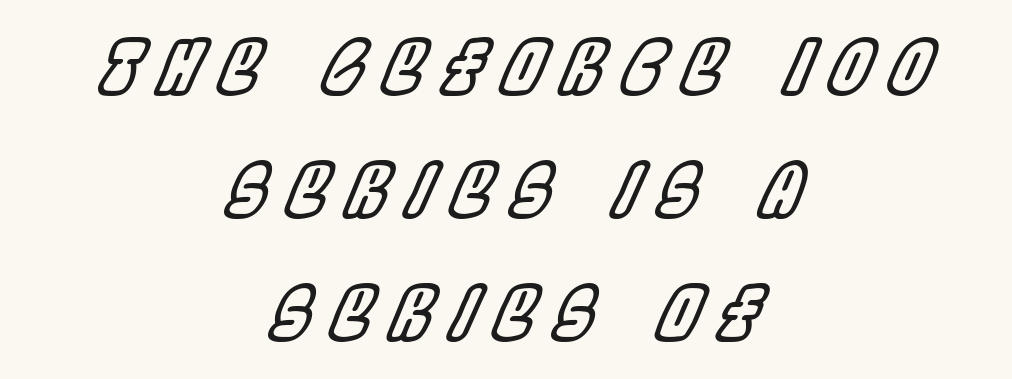
{"italic": "yes", "lean": "right", "slant_degrees": 22, "width": "condensed", "x_height": "large", "monospaced": "no", "underline": "no", "align": "center", "line_spacing": "normal", "line_spacing_ratio": 1.66, "letter_spacing": "wide", "letter_spacing_em": 0.25, "glyph_px": 74}
